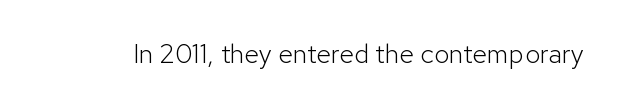
Has an underline been added? It has not. The type is set solid horizontally, with unmodified tracking. The characters are drawn with everyday or finer stroke widths. Every character sits straight up, as roman type does.
